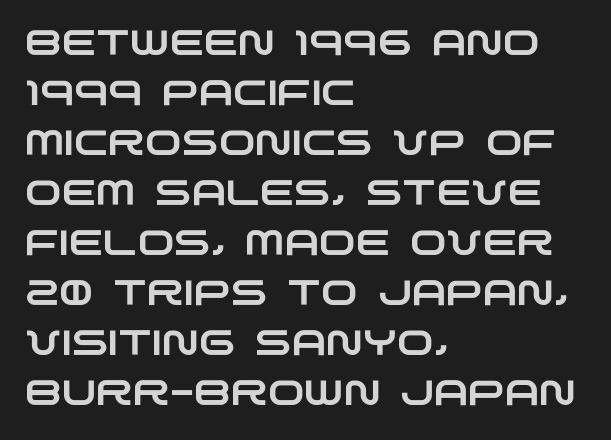
Q: Is the typeface a serif or a sans-serif typeface? A: Sans-serif.
Q: Is the text underlined? A: No.
Q: How is the paragraph aligned? A: Left-aligned.
Q: Is the spacing between letters normal or unusually wide? A: Normal.
Q: Is the spacing between lines tight, normal or loose? A: Normal.
Q: Width (condensed, normal, or wide)? A: Wide.
Q: Stroke contrast? A: Low.
Q: x-height? A: Large.
Q: Monospaced? A: No.
